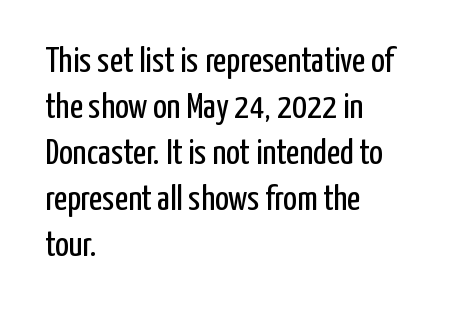
Style check: upright. Quick note: interline space is typical. The setting favours the left margin, as ordinary paragraphs usually do. Stroke terminals: plain, sans-serif. A quiet, ordinary-to-light weight characterises the typeface.
